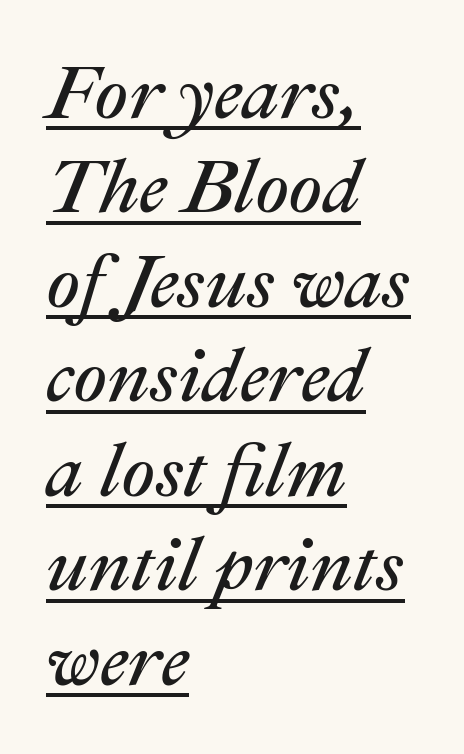
Vertical spacing — default. How are the letters spaced? Ordinarily, with no added tracking. Looks like someone drew a line under every word here. There's an unmistakable incline to the writing here.
